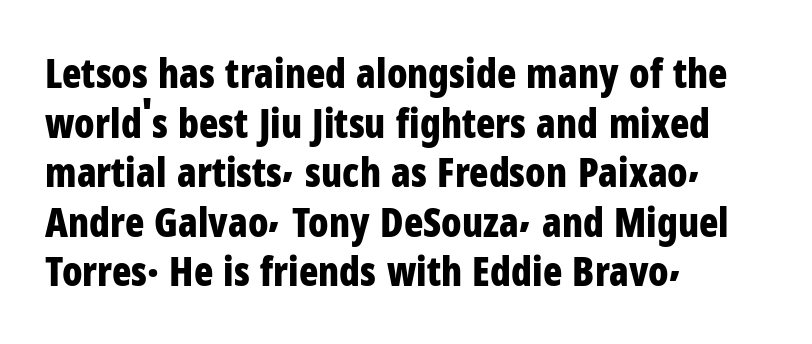
The image shows 40 px bold, condensed sans-serif type, upright; set left-aligned, line spacing 1.24x, normal letter spacing, not underlined; low stroke contrast and a medium x-height.
